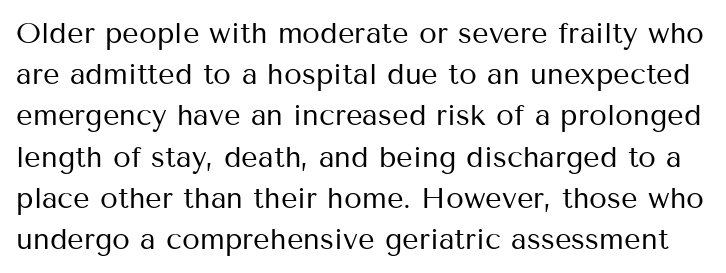
{"serif": "no", "italic": "no", "bold": "no", "weight": "regular", "width": "normal", "stroke_contrast": "medium", "x_height": "medium", "monospaced": "no", "underline": "no", "line_spacing": "normal", "line_spacing_ratio": 1.42, "letter_spacing": "normal", "letter_spacing_em": 0.0, "glyph_px": 29}
